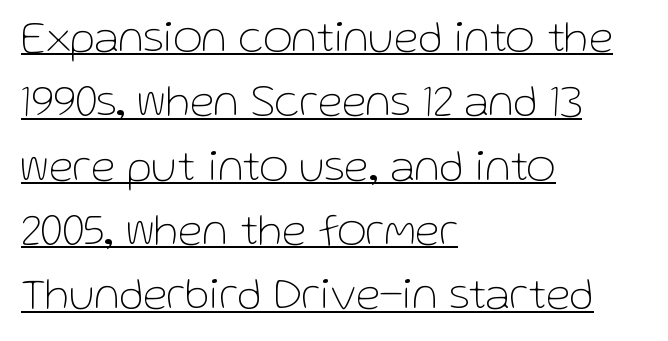
Q: Is the text bold? A: No.
Q: Is the text italic (slanted)? A: No, it is upright.
Q: Is the typeface a serif or a sans-serif typeface? A: Sans-serif.
Q: Is the text underlined? A: Yes.
Q: How is the paragraph aligned? A: Left-aligned.
Q: Is the spacing between letters normal or unusually wide? A: Normal.
Q: Is the spacing between lines tight, normal or loose? A: Normal.
Q: Width (condensed, normal, or wide)? A: Normal.
Q: Stroke contrast? A: Low.
Q: x-height? A: Medium.
Q: Monospaced? A: No.
